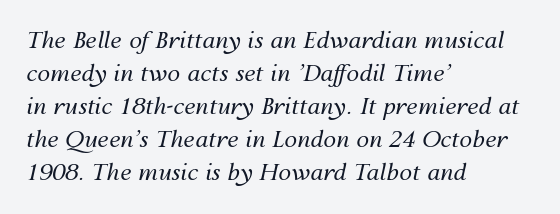
Students, observe: this is what conventionally led text looks like. These glyphs show unthickened strokes, regular width or finer. These lines were composed using italics. One-word summary of the alignment: left.
